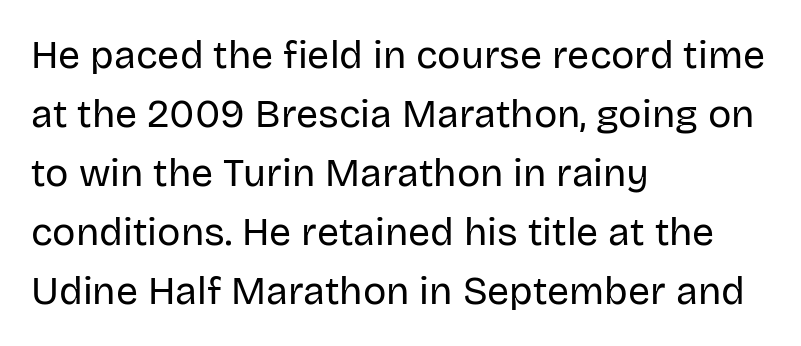
Q: Is the text bold? A: No.
Q: Is the text italic (slanted)? A: No, it is upright.
Q: Is the typeface a serif or a sans-serif typeface? A: Sans-serif.
Q: Is the text underlined? A: No.
Q: How is the paragraph aligned? A: Left-aligned.
Q: Is the spacing between letters normal or unusually wide? A: Normal.
Q: Is the spacing between lines tight, normal or loose? A: Normal.
Q: Width (condensed, normal, or wide)? A: Normal.
Q: Stroke contrast? A: Low.
Q: x-height? A: Large.
Q: Monospaced? A: No.
